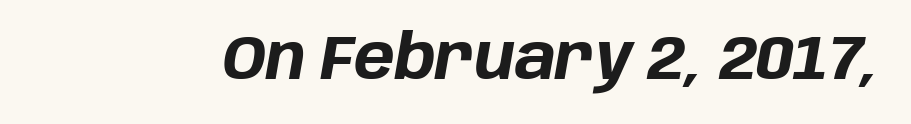
Look at the stroke-to-counter ratio: heavy, a bold. Descenders hang freely into open space. Think of a printed novel: that variable character pitch is what you see here. Honestly, the letter spacing is just normal — you wouldn't notice it. Slant detected: the letters are inclined.
